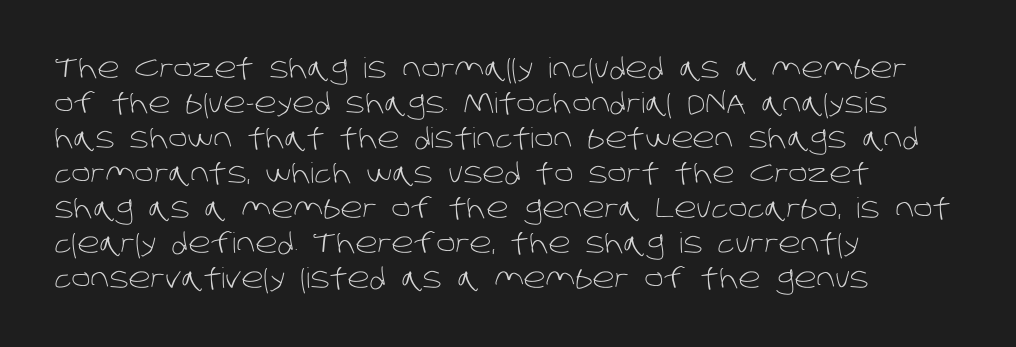
{"serif": "no", "bold": "no", "weight": "light", "width": "normal", "stroke_contrast": "low", "x_height": "large", "monospaced": "no", "underline": "no", "align": "left", "line_spacing": "normal", "line_spacing_ratio": 1.25, "letter_spacing": "normal", "letter_spacing_em": 0.0, "glyph_px": 28}
